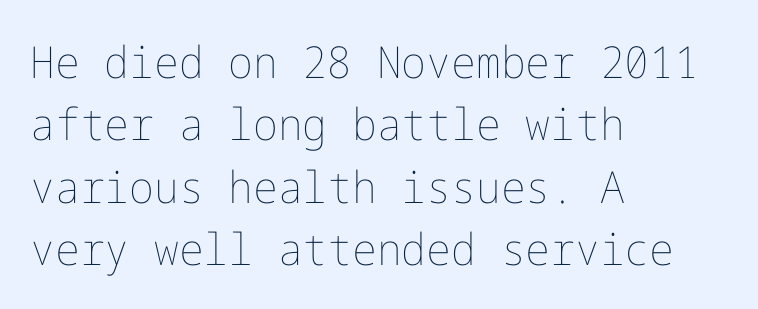
If you measured baseline to baseline, you'd find a middling distance. The text block is weighted toward the left margin, trailing off unevenly rightward. Just letters on the line, the space beneath them empty. This sample uses plain, unmodified letter spacing. Posture: straight, roman, zero tilt. Unbolded letterforms with no extra heft.
